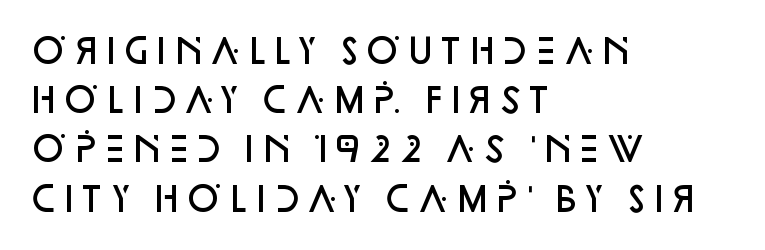
{"serif": "no", "italic": "no", "bold": "semi", "weight": "semibold", "width": "normal", "stroke_contrast": "low", "x_height": "large", "monospaced": "no", "underline": "no", "align": "left", "line_spacing": "normal", "line_spacing_ratio": 1.49, "letter_spacing": "normal", "letter_spacing_em": 0.0, "glyph_px": 33}
